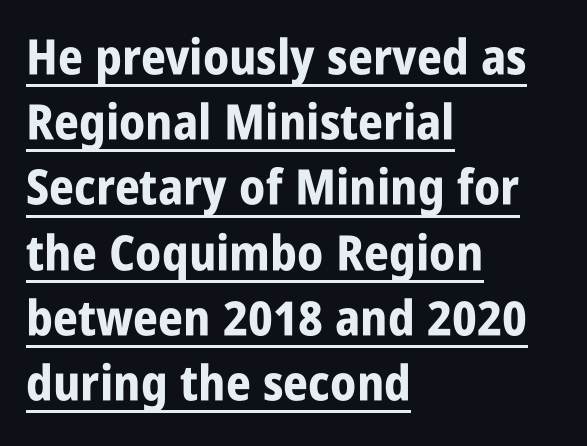
The image shows 49 px bold, condensed sans-serif type, upright; set left-aligned, normal line spacing (1.33x), normal letter spacing, underlined; low stroke contrast and a large x-height.
